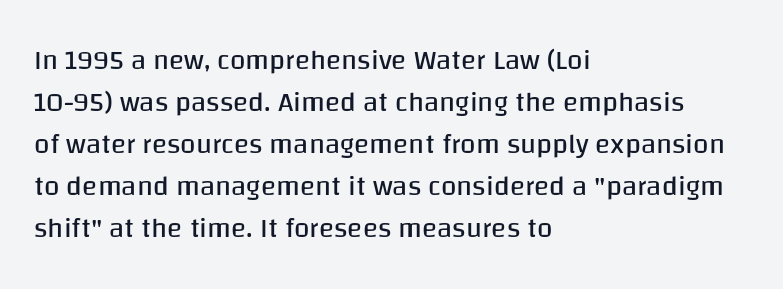
{"serif": "no", "italic": "no", "bold": "no", "weight": "regular", "width": "normal", "stroke_contrast": "low", "x_height": "large", "monospaced": "no", "underline": "no", "align": "left", "line_spacing": "normal", "line_spacing_ratio": 1.5, "letter_spacing": "normal", "letter_spacing_em": 0.0, "glyph_px": 28}
